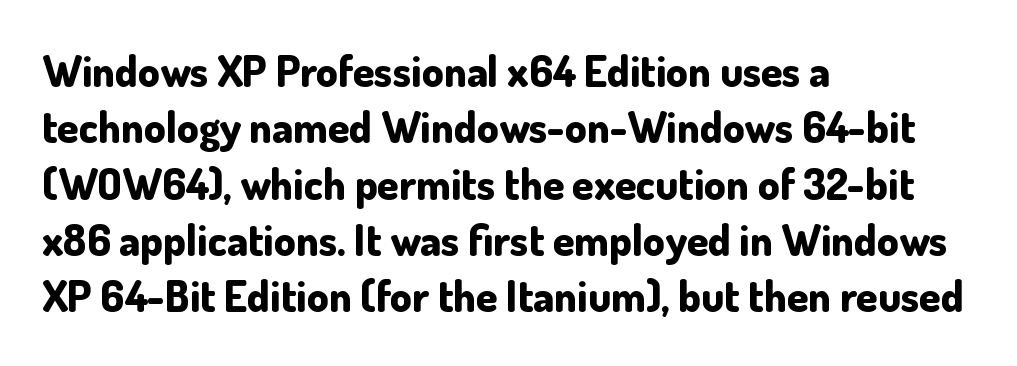
{"serif": "no", "italic": "no", "bold": "yes", "weight": "bold", "width": "normal", "stroke_contrast": "low", "x_height": "small", "monospaced": "no", "underline": "no", "align": "left", "line_spacing": "normal", "line_spacing_ratio": 1.31, "letter_spacing": "normal", "letter_spacing_em": 0.0, "glyph_px": 43}
